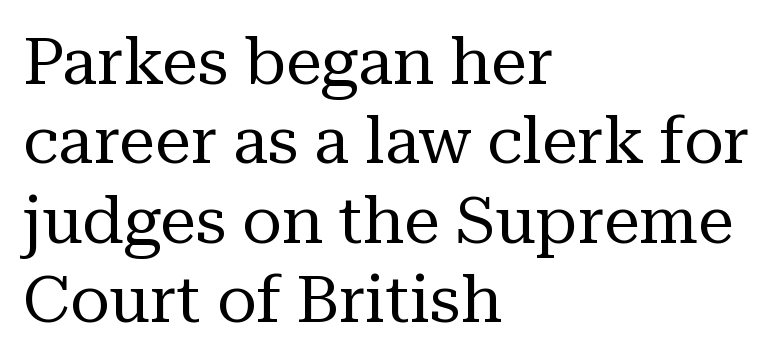
A typesetter would call this proportional, since set widths differ per character. Vertical stems look standard width or narrower in stroke. Classification — serif. Nothing unusual about the tracking: characters are spaced as the font intends. The type sits square on the baseline with zero lean.
